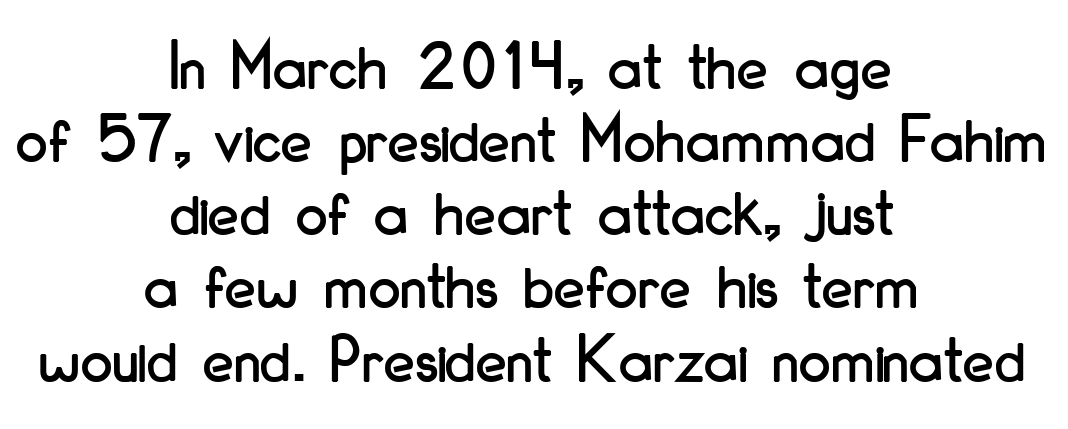
The image shows 71 px condensed sans-serif type, upright; set centered, tight line spacing (1.03x), normal letter spacing, not underlined; low stroke contrast and a small x-height.
